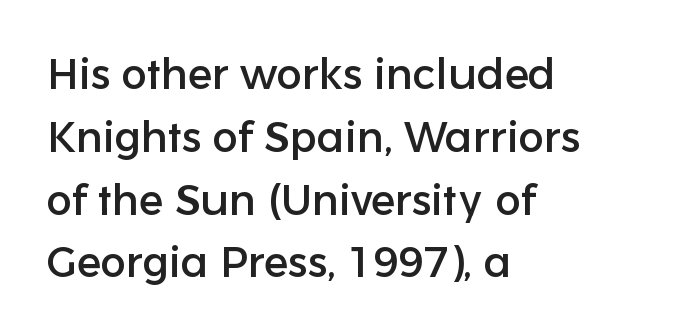
Q: Is the text italic (slanted)? A: No, it is upright.
Q: Is the typeface a serif or a sans-serif typeface? A: Sans-serif.
Q: Is the text underlined? A: No.
Q: How is the paragraph aligned? A: Left-aligned.
Q: Is the spacing between letters normal or unusually wide? A: Normal.
Q: Is the spacing between lines tight, normal or loose? A: Normal.
Q: Width (condensed, normal, or wide)? A: Normal.
Q: Stroke contrast? A: Low.
Q: x-height? A: Medium.
Q: Monospaced? A: No.
